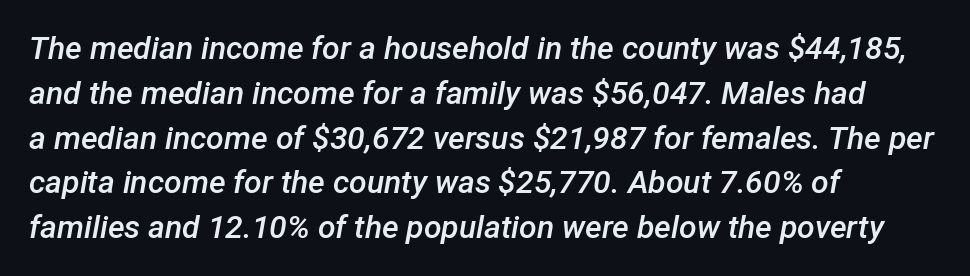
The image shows 32 px semibold type, italic (leaning right); set left-aligned, normal line spacing (1.4x), normal letter spacing, not underlined; low stroke contrast and a medium x-height.
